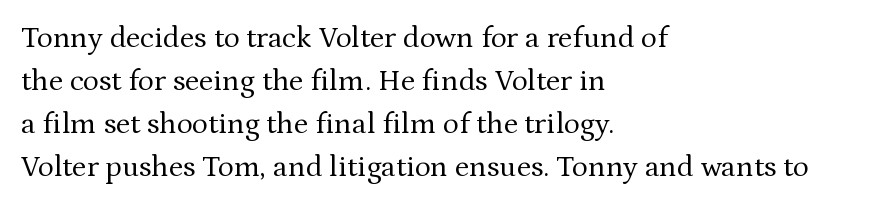
Quick note: underline off. The font is comparable to plain body text, perhaps lighter. Does the type have serifs? Yes, each stem ends in a small foot. The face used here is proportionally spaced, like ordinary book or web type. Look at the tracking — it's just the regular setting, nothing added. The rendering uses a moderate line-height, typical for paragraphs.
